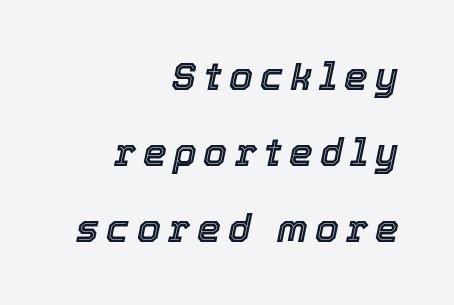
One glance says open: line gaps are wider than usual. This sample uses an oblique cut, with every glyph tilted off the vertical. The lines in this sample share a right terminus and differ only in where they begin. A clean baseline with only descenders dipping below it. The letters advance in unequal steps, a hallmark of proportional type.
